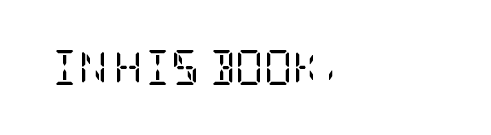
{"serif": "yes", "italic": "no", "bold": "no", "weight": "regular", "width": "condensed", "stroke_contrast": "low", "x_height": "large", "underline": "no", "letter_spacing": "normal", "letter_spacing_em": 0.0, "glyph_px": 35}
